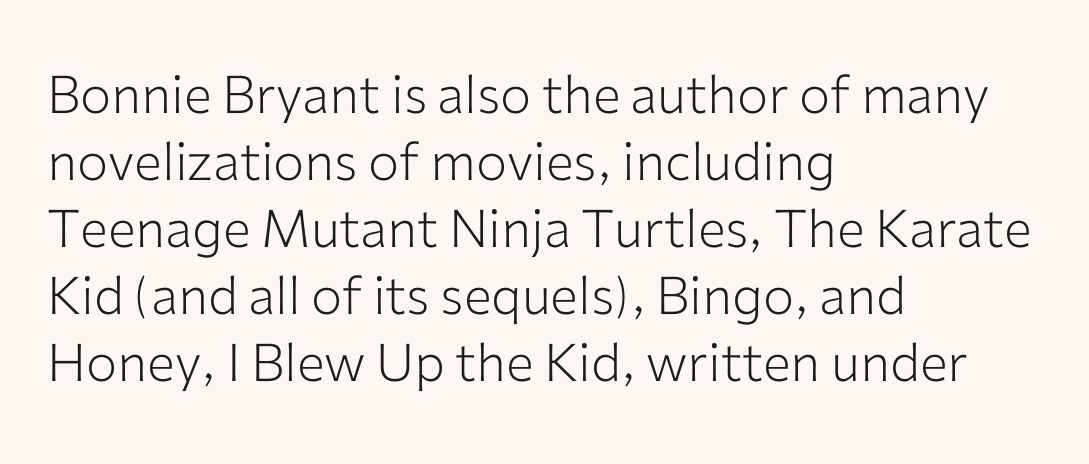
Q: Is the text bold? A: No.
Q: Is the text italic (slanted)? A: No, it is upright.
Q: Is the typeface a serif or a sans-serif typeface? A: Sans-serif.
Q: Is the text underlined? A: No.
Q: How is the paragraph aligned? A: Left-aligned.
Q: Is the spacing between letters normal or unusually wide? A: Normal.
Q: Is the spacing between lines tight, normal or loose? A: Normal.
Q: Width (condensed, normal, or wide)? A: Normal.
Q: Stroke contrast? A: Low.
Q: x-height? A: Medium.
Q: Monospaced? A: No.
